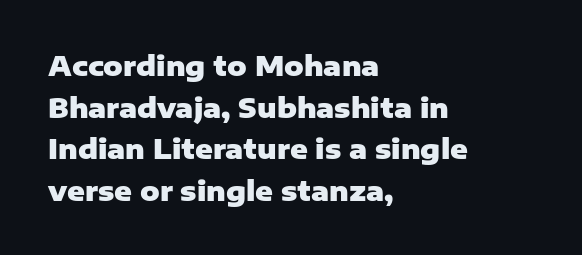
This sample keeps an unexceptional amount of space between lines. Which margin do the lines hug? The left one — the right edge is uneven. The specimen omits any rule beneath the text block's lines. Students, note that the glyphs here touch the page at normal intervals. This is heavy type, rendered in bold.
